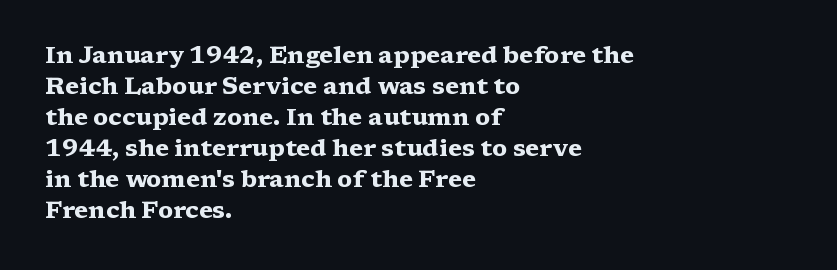
{"italic": "no", "bold": "yes", "underline": "no", "align": "left", "line_spacing": "normal", "line_spacing_ratio": 1.29, "letter_spacing": "normal", "letter_spacing_em": 0.0, "glyph_px": 24}
